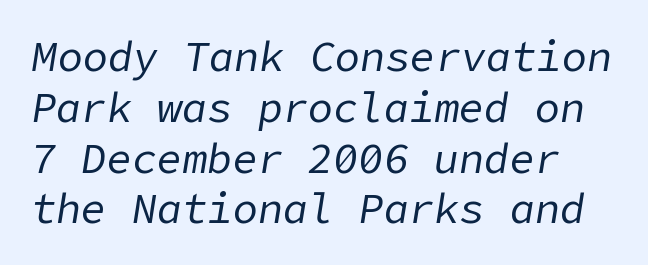
The letterforms sit at book weight or below. The foot of each line stays bare and open. The compositor pushed each line to the left boundary. Is the letter spacing exaggerated? No — it looks like the ordinary default. In terms of posture, this sample is oblique.
